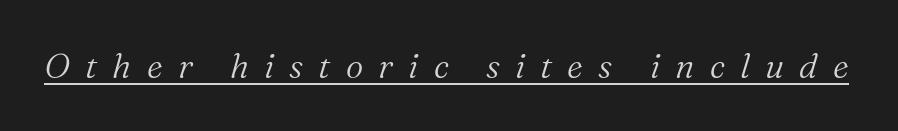
Q: Is the text bold? A: No.
Q: Is the text italic (slanted)? A: Yes, it leans right by about 16 degrees.
Q: Is the typeface a serif or a sans-serif typeface? A: Serif.
Q: Is the text underlined? A: Yes.
Q: Is the spacing between letters normal or unusually wide? A: Unusually wide.
Q: Width (condensed, normal, or wide)? A: Normal.
Q: Stroke contrast? A: Medium.
Q: x-height? A: Medium.
Q: Monospaced? A: No.
